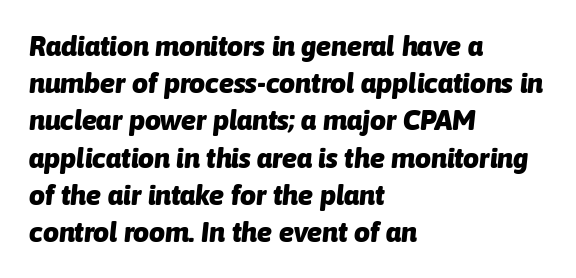
The image shows 28 px heavy type, italic (leaning right); set left-aligned, normal line spacing (1.33x), normal letter spacing, not underlined; low stroke contrast and a medium x-height.
